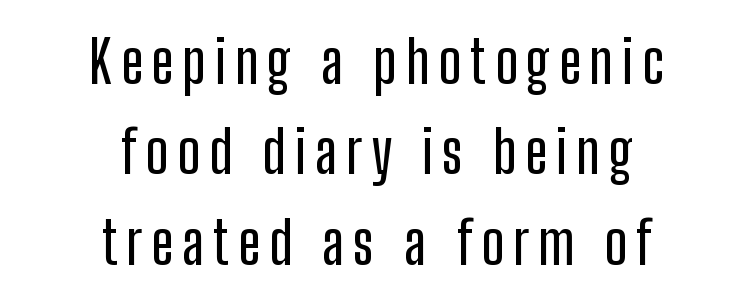
Q: Is the text italic (slanted)? A: No, it is upright.
Q: Is the typeface a serif or a sans-serif typeface? A: Sans-serif.
Q: Is the text underlined? A: No.
Q: How is the paragraph aligned? A: Centered.
Q: Is the spacing between lines tight, normal or loose? A: Normal.
Q: Width (condensed, normal, or wide)? A: Condensed.
Q: Stroke contrast? A: Low.
Q: x-height? A: Medium.
Q: Monospaced? A: No.
